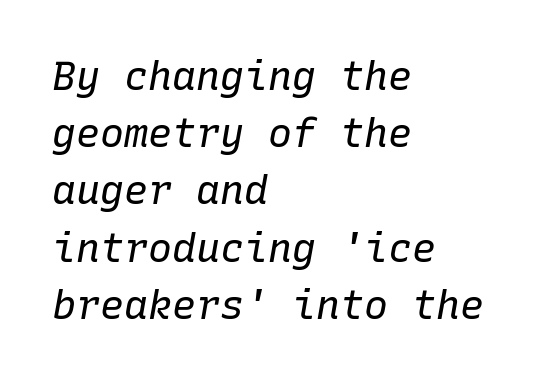
{"italic": "yes", "lean": "right", "slant_degrees": 10, "bold": "no", "weight": "regular", "width": "normal", "stroke_contrast": "low", "x_height": "medium", "monospaced": "yes", "underline": "no", "align": "left", "line_spacing": "normal", "line_spacing_ratio": 1.43, "letter_spacing": "normal", "letter_spacing_em": 0.0, "glyph_px": 40}
